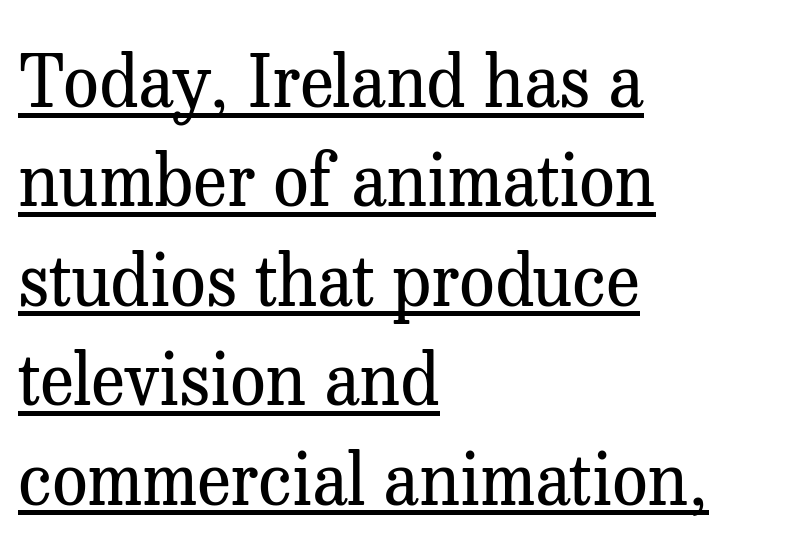
The image shows 71 px regular-weight serif type, upright; set left-aligned, normal line spacing (1.4x), normal letter spacing, underlined; medium stroke contrast and a medium x-height.
